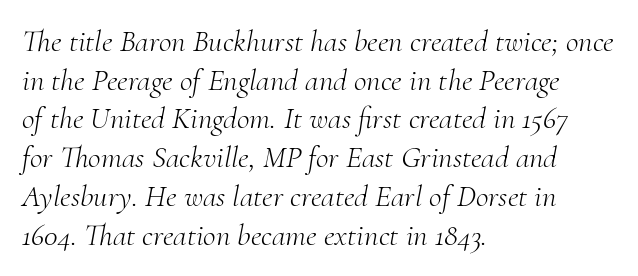
The image shows 31 px light serif type, italic (leaning right); set left-aligned, normal line spacing (1.25x), normal letter spacing, not underlined; medium stroke contrast and a small x-height.
